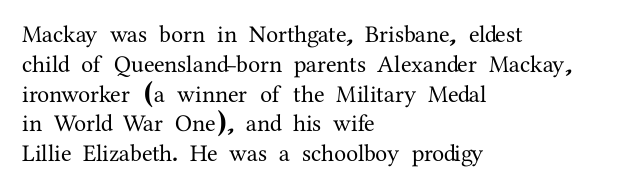
This sample uses an upright cut, with every glyph sitting square on the baseline. The space beneath each line is pristine and unruled. Short note: letters normally spaced. A classic flush-left, rag-right setting is used for this passage.
